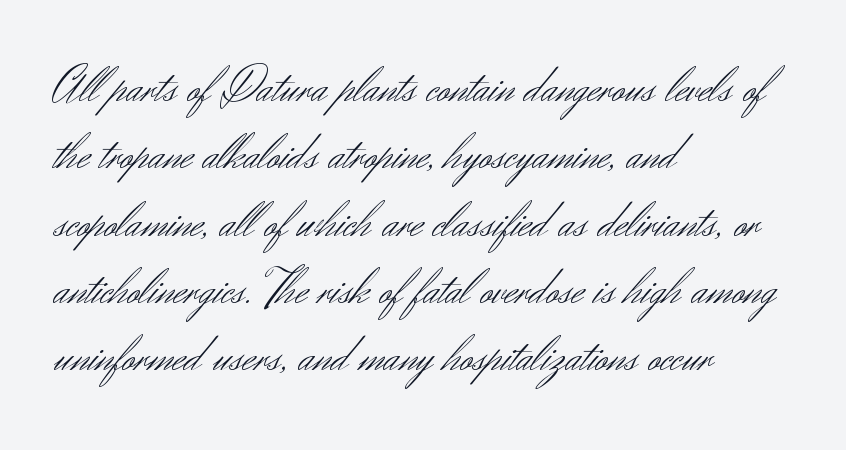
The image shows 51 px light sans-serif type; set left-aligned, normal line spacing (1.32x), normal letter spacing, not underlined; medium stroke contrast and a small x-height.
